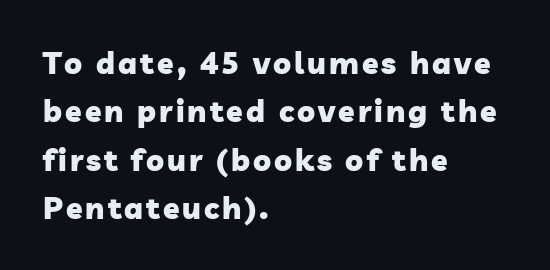
Leftover space on each line is placed entirely after the last word. Note the varied advance widths — an 'i' is clearly narrower than an 'm'. Stroke terminals: plain, sans-serif. Only glyphs here, with clear space below each row. A full-strength bold gives these letters their thick strokes. Vertical spacing — default.
